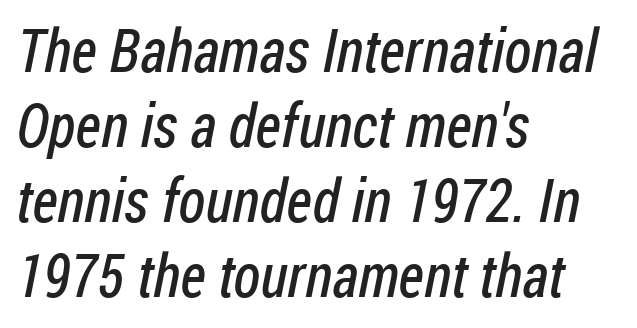
Q: Is the text bold? A: No.
Q: Is the typeface a serif or a sans-serif typeface? A: Sans-serif.
Q: Is the text underlined? A: No.
Q: How is the paragraph aligned? A: Left-aligned.
Q: Is the spacing between letters normal or unusually wide? A: Normal.
Q: Is the spacing between lines tight, normal or loose? A: Normal.
Q: Width (condensed, normal, or wide)? A: Condensed.
Q: Stroke contrast? A: Low.
Q: x-height? A: Medium.
Q: Monospaced? A: No.
